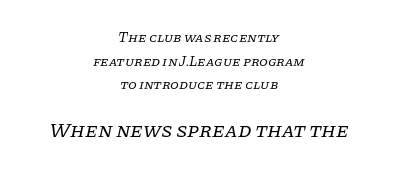
The whole block is typeset with a tilt. Between these two stacked blocks, the lower one wins on size. Stroke mass is kept to a normal reading level or below. You could call the tracking neutral — neither tight nor loose.
